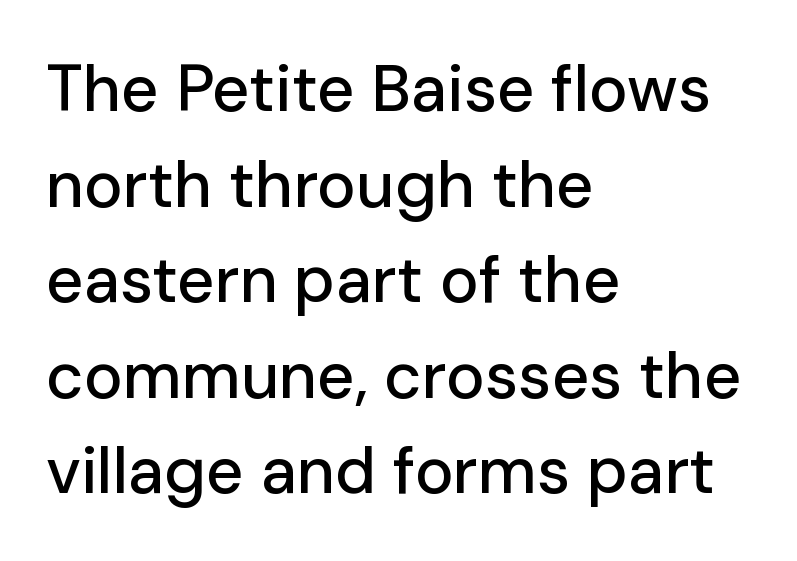
{"serif": "no", "italic": "no", "width": "normal", "stroke_contrast": "low", "x_height": "medium", "monospaced": "no", "underline": "no", "align": "left", "line_spacing": "normal", "line_spacing_ratio": 1.47, "letter_spacing": "normal", "letter_spacing_em": 0.0, "glyph_px": 65}
